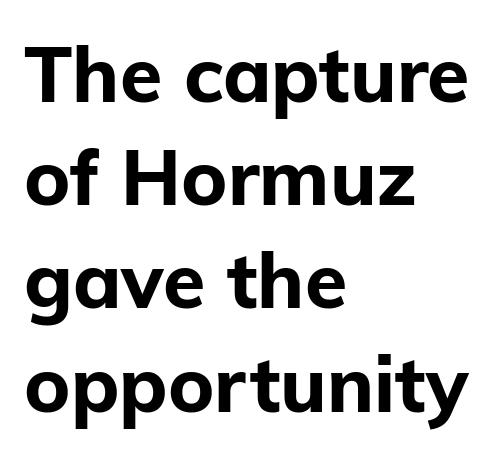
Unlike a traditional serif, this face leaves its strokes unadorned. Each row of text sits above clean, open space. Teacher's note: observe the even left margin — that is flush-left alignment. The axis of the letterforms is exactly vertical.
